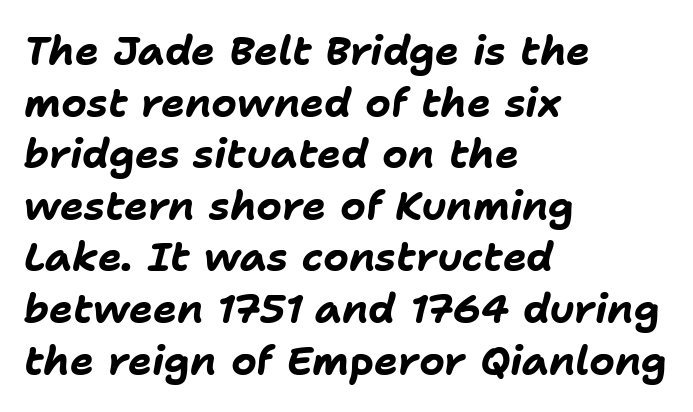
Q: Is the text bold? A: Yes.
Q: Is the text italic (slanted)? A: Yes, it leans right by about 11 degrees.
Q: Is the text underlined? A: No.
Q: How is the paragraph aligned? A: Left-aligned.
Q: Is the spacing between letters normal or unusually wide? A: Normal.
Q: Is the spacing between lines tight, normal or loose? A: Normal.
Q: Width (condensed, normal, or wide)? A: Normal.
Q: Stroke contrast? A: Low.
Q: x-height? A: Medium.
Q: Monospaced? A: No.
